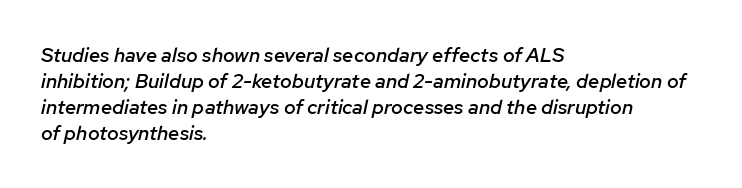
The image shows 20 px text type, italic (leaning right); set left-aligned, normal line spacing (1.3x), normal letter spacing, not underlined.
